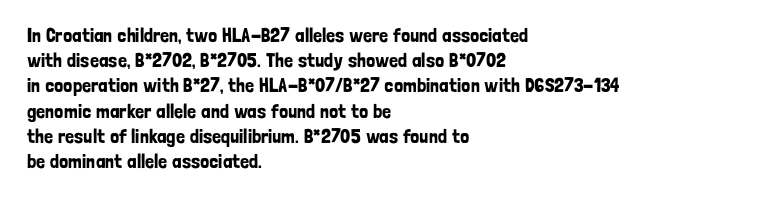
{"italic": "no", "underline": "no", "align": "left", "line_spacing": "normal", "line_spacing_ratio": 1.26, "letter_spacing": "normal", "letter_spacing_em": 0.0, "glyph_px": 20}
